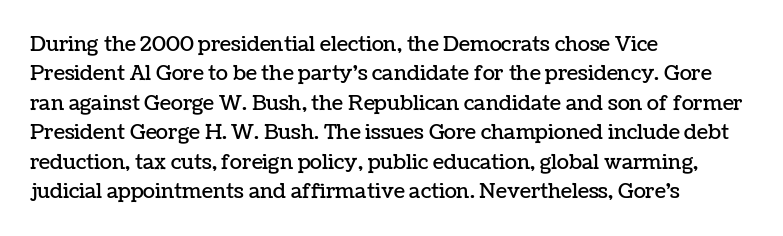
Notice how the passage keeps a crisp vertical edge on the left only. The space directly below the letters is spotless. The designer left line spacing at the default. Honestly, the letter spacing is just normal — you wouldn't notice it. Posture: vertical.
